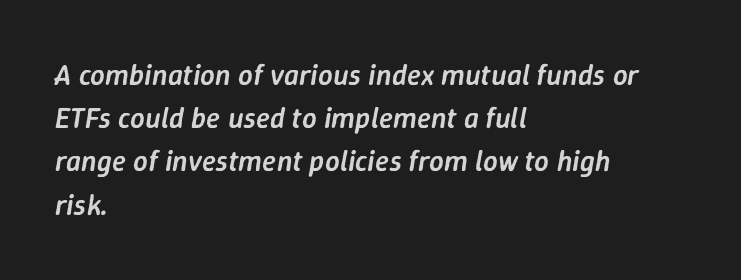
The image shows 29 px semibold type, italic (leaning right); set left-aligned, normal line spacing (1.49x), normal letter spacing, not underlined; low stroke contrast and a medium x-height.
